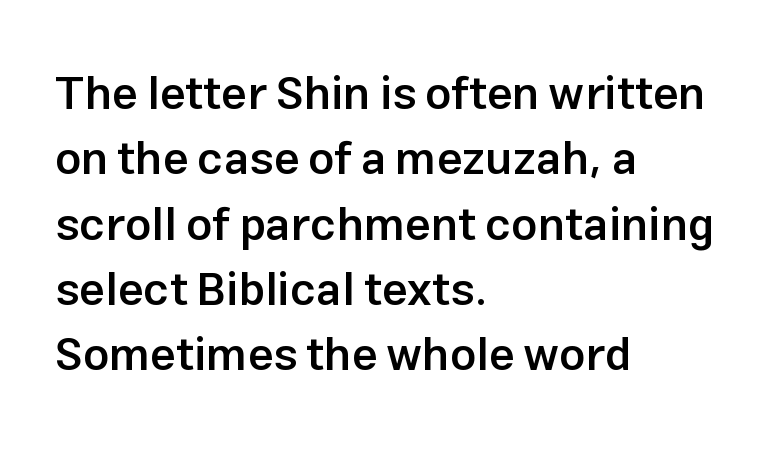
The image shows 46 px semibold sans-serif type, upright; set left-aligned, normal line spacing (1.42x), normal letter spacing, not underlined; low stroke contrast and a medium x-height.
